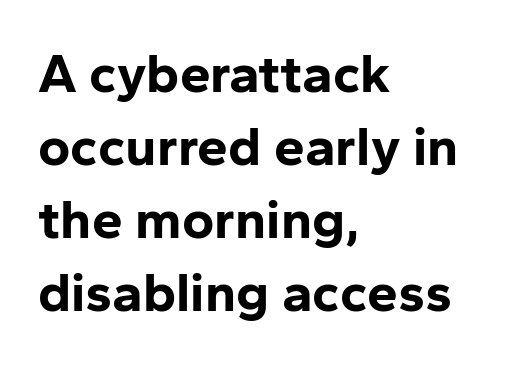
Glance below the letters and you will spot only blank space. Characters follow at the spacing the type designer built in. Character widths vary here, with narrow letters taking less room than wide ones. Rendered with straight, roman letterforms. Examine the stroke ends and you'll find no serifs.
